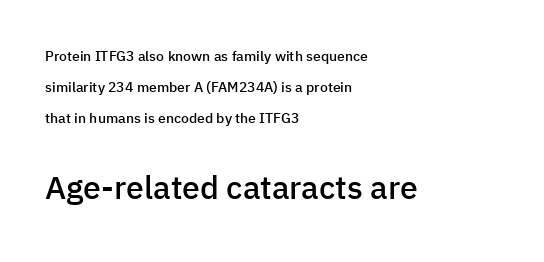
The image shows 32 px semibold sans-serif type, upright; set left-aligned, loose line spacing (2.2x), normal letter spacing, not underlined; the second (bottom) block is 2.29x larger; low stroke contrast and a medium x-height.
